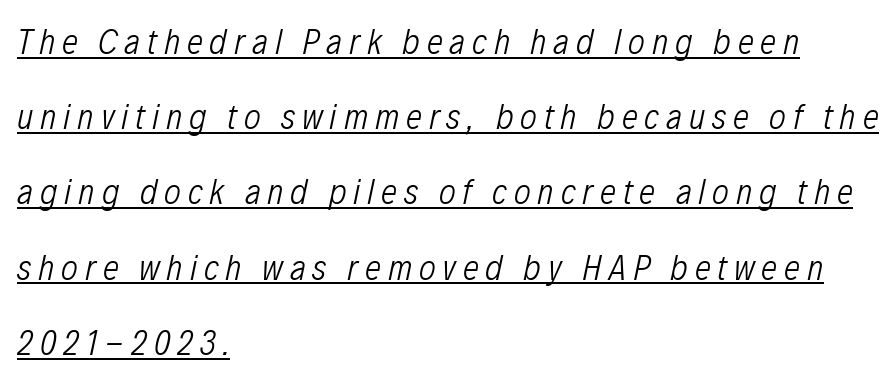
{"italic": "yes", "lean": "right", "slant_degrees": 12, "bold": "no", "weight": "light", "width": "condensed", "stroke_contrast": "low", "x_height": "medium", "monospaced": "no", "underline": "yes", "align": "left", "line_spacing": "loose", "line_spacing_ratio": 2.09, "glyph_px": 36}
